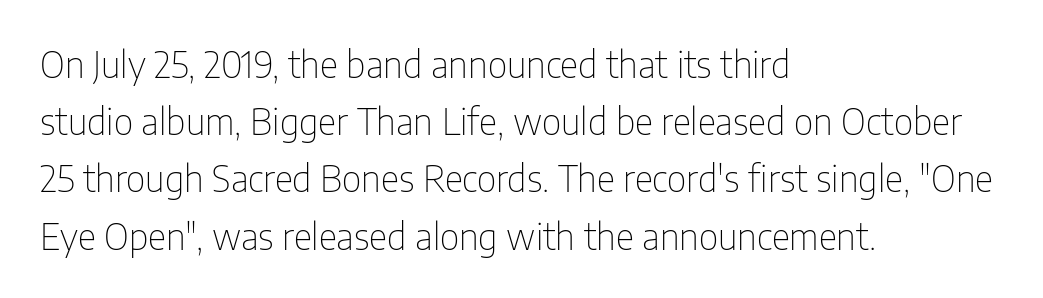
Q: Is the text bold? A: No.
Q: Is the text italic (slanted)? A: No, it is upright.
Q: Is the typeface a serif or a sans-serif typeface? A: Sans-serif.
Q: Is the text underlined? A: No.
Q: How is the paragraph aligned? A: Left-aligned.
Q: Is the spacing between letters normal or unusually wide? A: Normal.
Q: Is the spacing between lines tight, normal or loose? A: Normal.
Q: Width (condensed, normal, or wide)? A: Condensed.
Q: Stroke contrast? A: Low.
Q: x-height? A: Medium.
Q: Monospaced? A: No.
